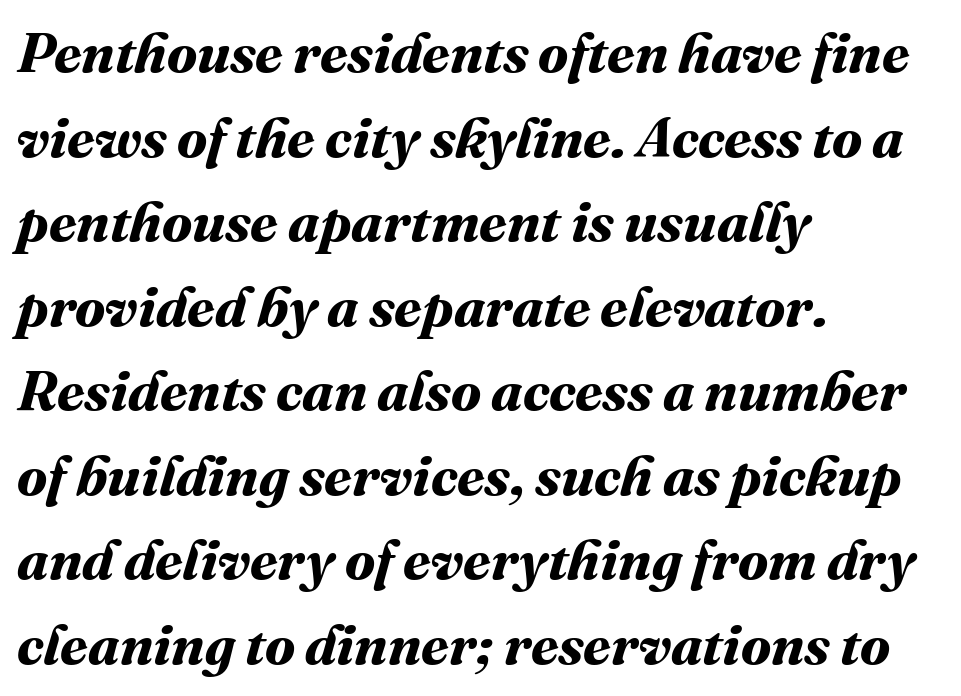
Q: Is the text bold? A: Yes.
Q: Is the text underlined? A: No.
Q: How is the paragraph aligned? A: Left-aligned.
Q: Is the spacing between letters normal or unusually wide? A: Normal.
Q: Is the spacing between lines tight, normal or loose? A: Normal.
Q: Width (condensed, normal, or wide)? A: Normal.
Q: Stroke contrast? A: Medium.
Q: x-height? A: Medium.
Q: Monospaced? A: No.
